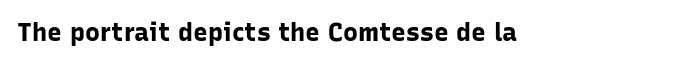
The image shows 25 px bold type, upright; set normal letter spacing, not underlined.
